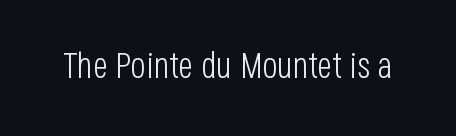
Proportional: the letters do not fall into vertical columns. The weight tops out at a normal text grade. The text was rendered using a sans face with plain stroke endings. When letters stand straight like this, we call the style roman or upright. Has an underline been added? It has not. The horizontal fit of the characters is conventional and even.
